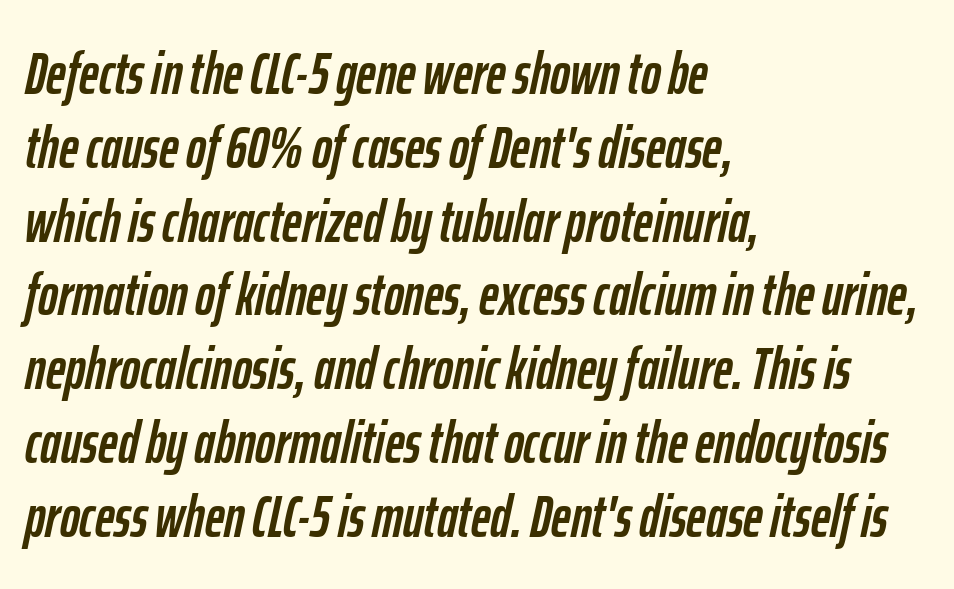
Q: Is the text italic (slanted)? A: Yes, it leans right by about 12 degrees.
Q: Is the text underlined? A: No.
Q: How is the paragraph aligned? A: Left-aligned.
Q: Is the spacing between letters normal or unusually wide? A: Normal.
Q: Width (condensed, normal, or wide)? A: Condensed.
Q: Stroke contrast? A: Low.
Q: x-height? A: Medium.
Q: Monospaced? A: No.
